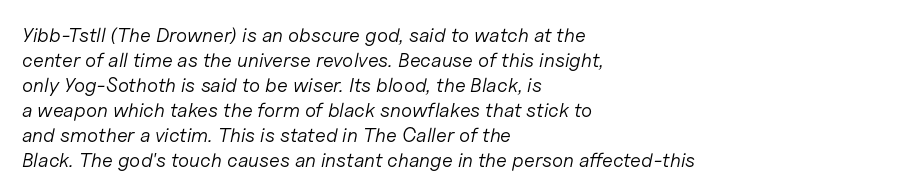
{"italic": "yes", "lean": "right", "slant_degrees": 11, "bold": "no", "underline": "no", "align": "left", "line_spacing": "normal", "line_spacing_ratio": 1.25, "letter_spacing": "normal", "letter_spacing_em": 0.0, "glyph_px": 20}
